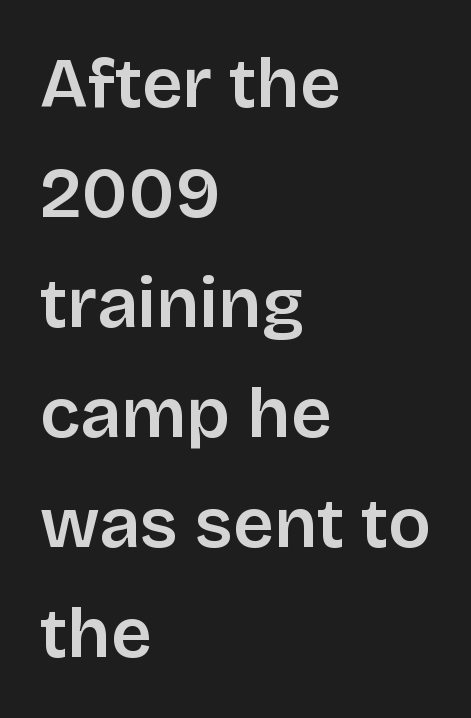
{"serif": "no", "italic": "no", "width": "normal", "stroke_contrast": "low", "x_height": "large", "monospaced": "no", "underline": "no", "align": "left", "line_spacing": "normal", "line_spacing_ratio": 1.55, "letter_spacing": "normal", "letter_spacing_em": 0.0, "glyph_px": 71}
